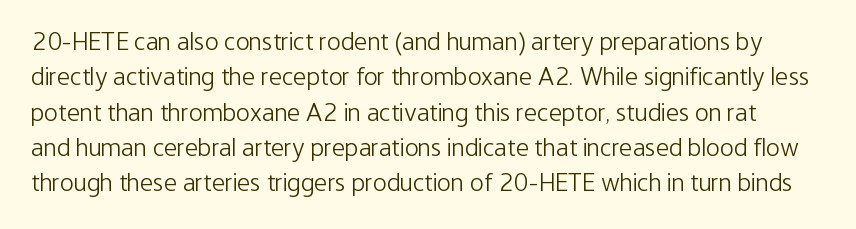
{"italic": "no", "bold": "no", "underline": "no", "line_spacing": "normal", "line_spacing_ratio": 1.36, "letter_spacing": "normal", "letter_spacing_em": 0.0, "glyph_px": 26}
